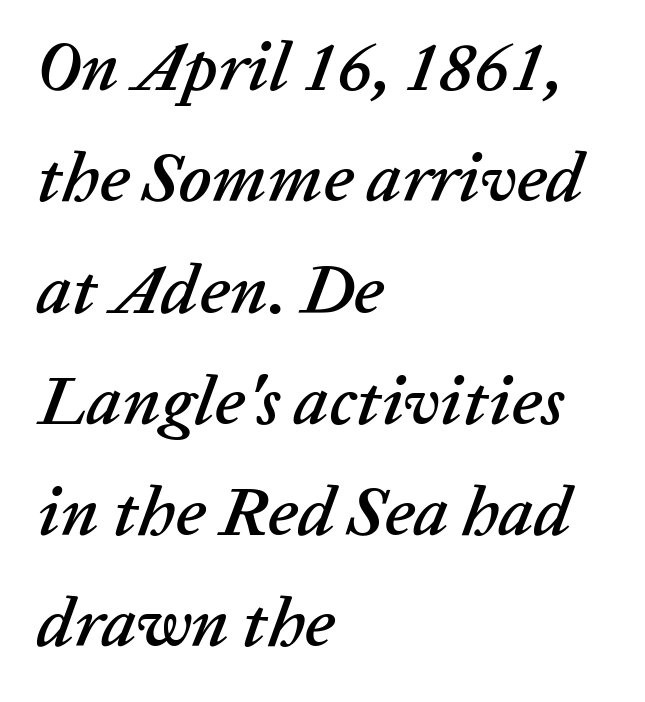
The image shows 70 px text type, italic (leaning right); set left-aligned, normal line spacing (1.59x), normal letter spacing, not underlined; low stroke contrast and a medium x-height.
